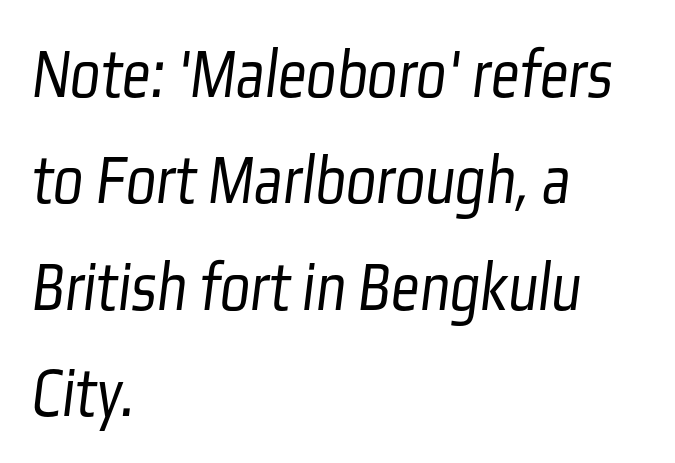
The image shows 71 px light, condensed sans-serif type; set left-aligned, normal line spacing (1.5x), normal letter spacing, not underlined; low stroke contrast and a medium x-height.
